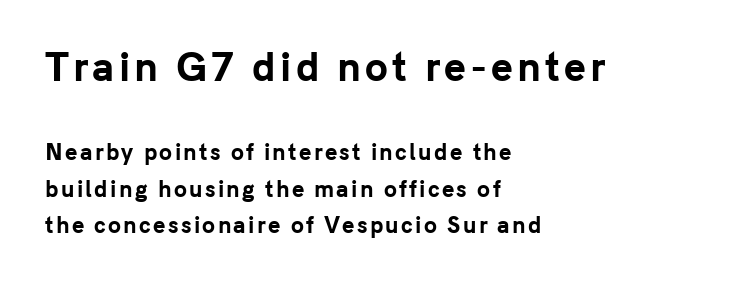
This sample uses an upright cut, with every glyph sitting square on the baseline. Each letter keeps its own natural width here, so spacing adapts to shape. Decoration check: the copy has no underline. Notice how thick the strokes are: this is what a full bold looks like. Nothing sits at the stroke ends, so this counts as sans-serif.
